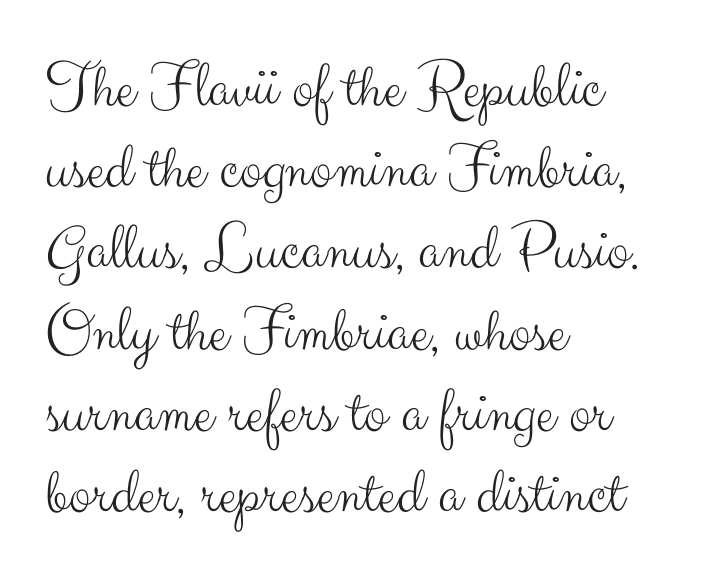
{"serif": "no", "bold": "no", "weight": "light", "width": "normal", "stroke_contrast": "medium", "x_height": "small", "monospaced": "no", "underline": "no", "align": "left", "line_spacing_ratio": 1.23, "letter_spacing": "normal", "letter_spacing_em": 0.0, "glyph_px": 66}
